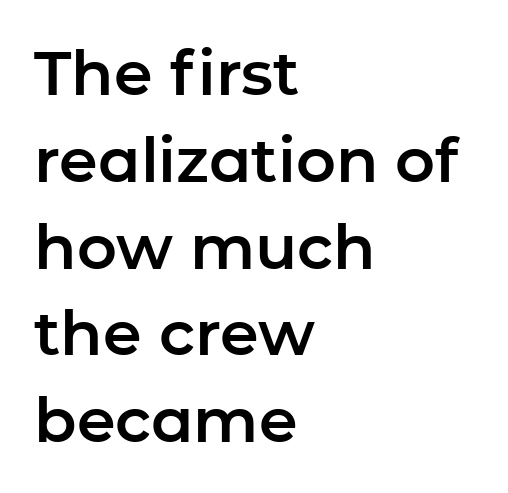
Q: Is the text italic (slanted)? A: No, it is upright.
Q: Is the typeface a serif or a sans-serif typeface? A: Sans-serif.
Q: Is the text underlined? A: No.
Q: How is the paragraph aligned? A: Left-aligned.
Q: Is the spacing between letters normal or unusually wide? A: Normal.
Q: Is the spacing between lines tight, normal or loose? A: Normal.
Q: Width (condensed, normal, or wide)? A: Normal.
Q: Stroke contrast? A: Low.
Q: x-height? A: Medium.
Q: Monospaced? A: No.
